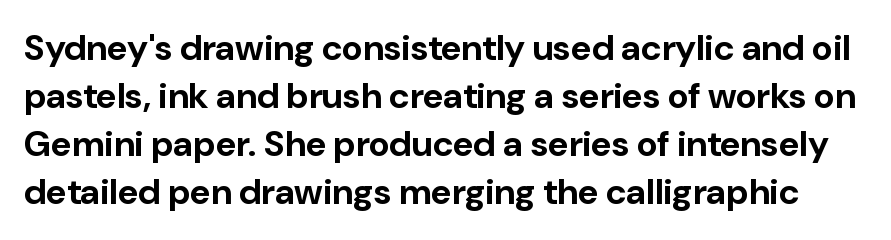
{"serif": "no", "italic": "no", "bold": "yes", "weight": "bold", "width": "normal", "stroke_contrast": "low", "x_height": "medium", "monospaced": "no", "underline": "no", "line_spacing": "normal", "line_spacing_ratio": 1.33, "letter_spacing": "normal", "letter_spacing_em": 0.0, "glyph_px": 36}
